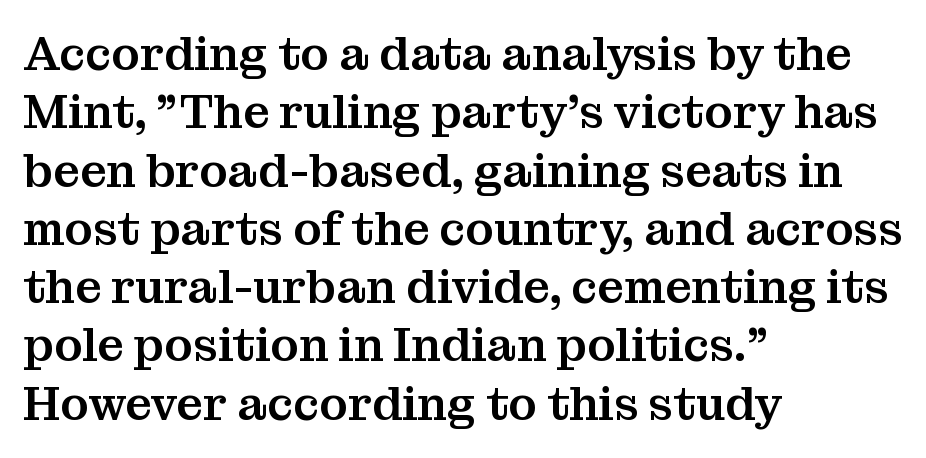
The image shows 47 px serif type, upright; set left-aligned, line spacing 1.24x, normal letter spacing, not underlined; medium stroke contrast and a medium x-height.
